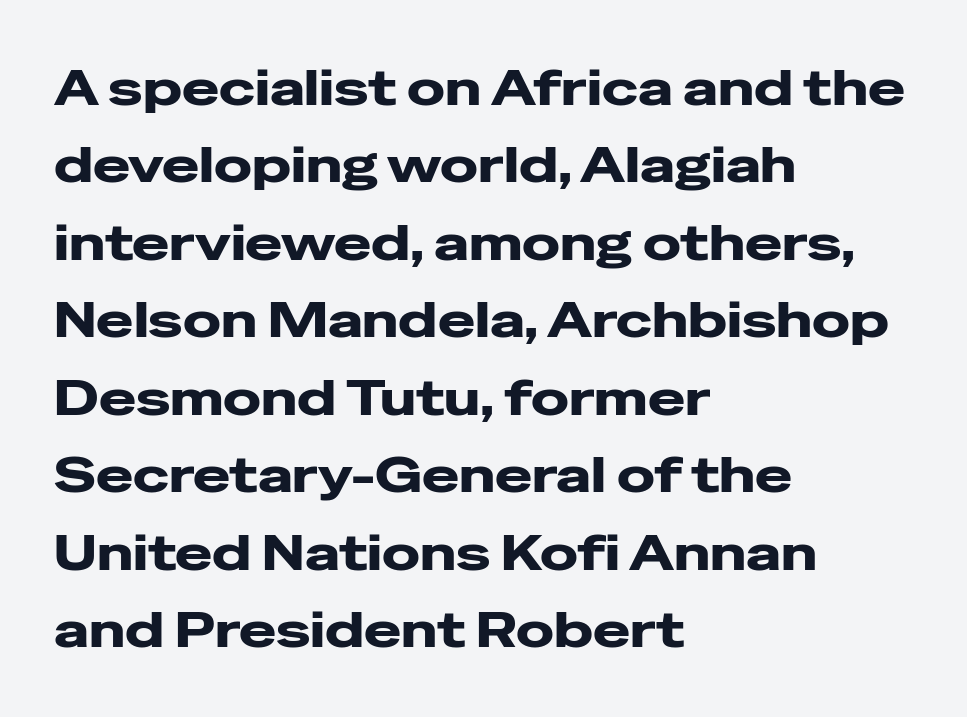
The image shows 50 px heavy, wide sans-serif type, upright; set left-aligned, normal line spacing (1.55x), normal letter spacing, not underlined; low stroke contrast and a medium x-height.
